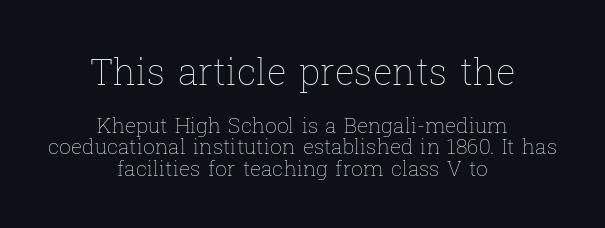
Q: Is the text bold? A: No.
Q: Is the text italic (slanted)? A: No, it is upright.
Q: Is the text underlined? A: No.
Q: How is the paragraph aligned? A: Centered.
Q: Is the spacing between letters normal or unusually wide? A: Normal.
Q: Is the spacing between lines tight, normal or loose? A: Tight.
Q: Which block of text is set in a larger size, the first (top) or the second (bottom)? A: The first (top) one.
Q: Width (condensed, normal, or wide)? A: Normal.
Q: Stroke contrast? A: Low.
Q: x-height? A: Medium.
Q: Monospaced? A: No.
